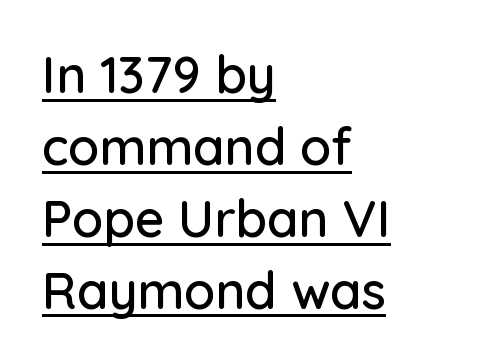
{"serif": "no", "italic": "no", "width": "normal", "stroke_contrast": "low", "x_height": "medium", "monospaced": "no", "underline": "yes", "align": "left", "line_spacing": "normal", "line_spacing_ratio": 1.41, "letter_spacing": "normal", "letter_spacing_em": 0.0, "glyph_px": 51}
